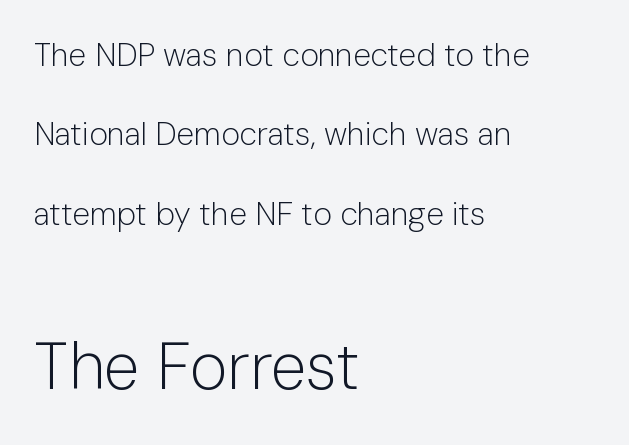
Q: Is the text bold? A: No.
Q: Is the text italic (slanted)? A: No, it is upright.
Q: Is the typeface a serif or a sans-serif typeface? A: Sans-serif.
Q: Is the text underlined? A: No.
Q: How is the paragraph aligned? A: Left-aligned.
Q: Is the spacing between letters normal or unusually wide? A: Normal.
Q: Is the spacing between lines tight, normal or loose? A: Loose.
Q: Which block of text is set in a larger size, the first (top) or the second (bottom)? A: The second (bottom) one.
Q: Width (condensed, normal, or wide)? A: Normal.
Q: Stroke contrast? A: Low.
Q: x-height? A: Medium.
Q: Monospaced? A: No.
